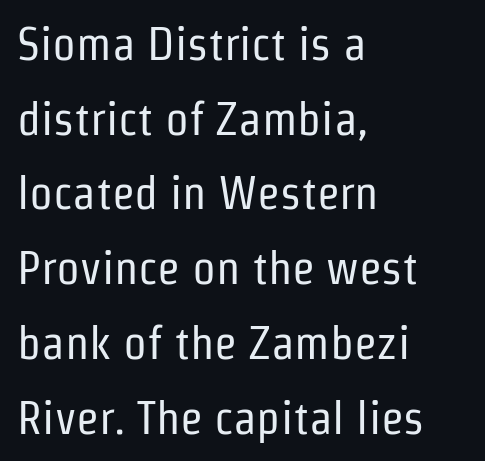
Vertically, the passage feels balanced, rows spaced as you'd expect. Type without underlining. This reads as an unemphasized weight, regular at the heaviest. Each letter keeps its own natural width here, so spacing adapts to shape.
